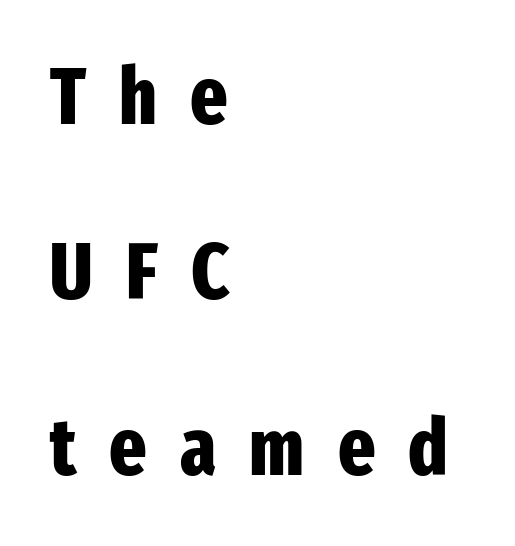
Q: Is the text bold? A: Yes.
Q: Is the text italic (slanted)? A: No, it is upright.
Q: Is the typeface a serif or a sans-serif typeface? A: Sans-serif.
Q: Is the text underlined? A: No.
Q: How is the paragraph aligned? A: Left-aligned.
Q: Is the spacing between letters normal or unusually wide? A: Unusually wide.
Q: Is the spacing between lines tight, normal or loose? A: Loose.
Q: Width (condensed, normal, or wide)? A: Condensed.
Q: Stroke contrast? A: Low.
Q: x-height? A: Medium.
Q: Monospaced? A: No.
